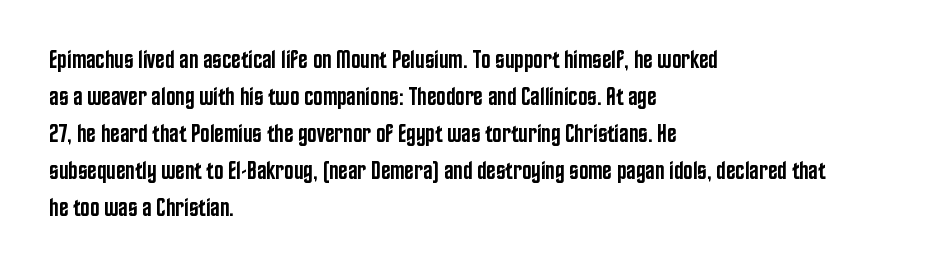
Q: Is the text bold? A: Semi-bold.
Q: Is the text italic (slanted)? A: No, it is upright.
Q: Is the text underlined? A: No.
Q: How is the paragraph aligned? A: Left-aligned.
Q: Is the spacing between letters normal or unusually wide? A: Normal.
Q: Is the spacing between lines tight, normal or loose? A: Normal.
